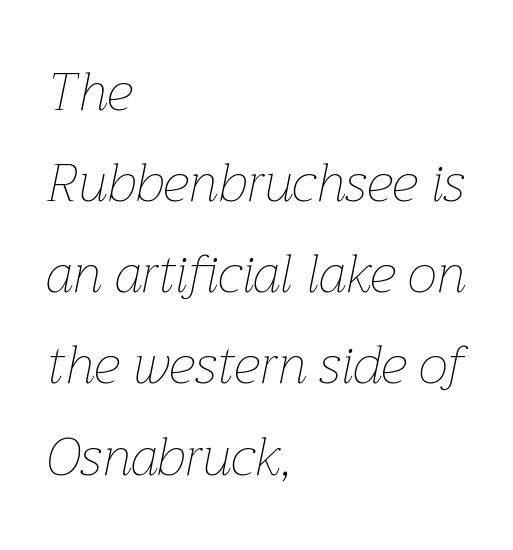
{"italic": "yes", "lean": "right", "slant_degrees": 12, "bold": "no", "weight": "thin", "width": "normal", "stroke_contrast": "low", "x_height": "medium", "monospaced": "no", "underline": "no", "align": "left", "line_spacing_ratio": 1.72, "letter_spacing": "normal", "letter_spacing_em": 0.0, "glyph_px": 53}
